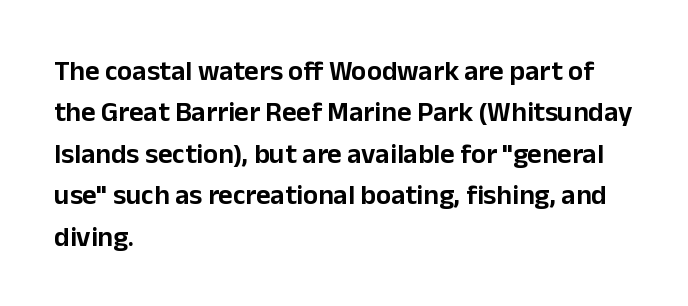
{"serif": "no", "italic": "no", "width": "normal", "stroke_contrast": "low", "x_height": "medium", "monospaced": "no", "underline": "no", "align": "left", "line_spacing": "normal", "line_spacing_ratio": 1.48, "letter_spacing": "normal", "letter_spacing_em": 0.0, "glyph_px": 28}
